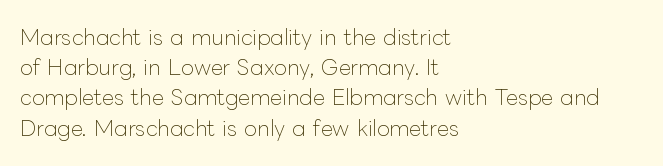
The image shows 21 px text type, upright; set left-aligned, normal line spacing (1.44x), normal letter spacing, not underlined.
